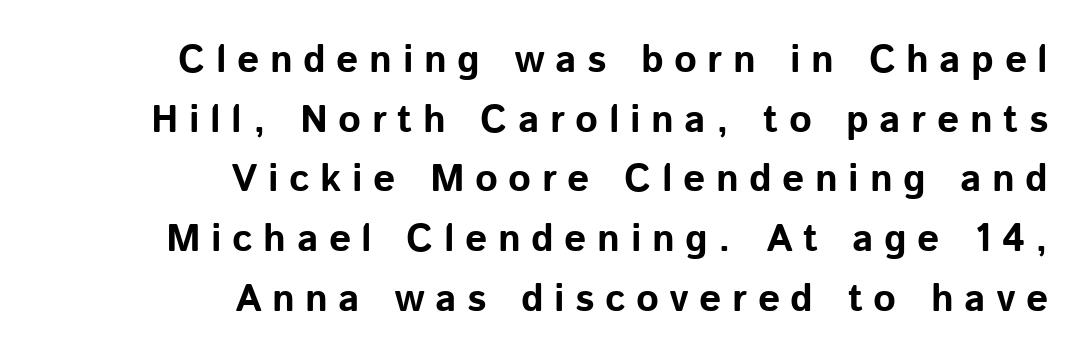
The image shows 39 px bold sans-serif type, upright; set right-aligned, normal line spacing (1.53x), unusually wide letter spacing (+0.27 em), not underlined; low stroke contrast and a medium x-height.
